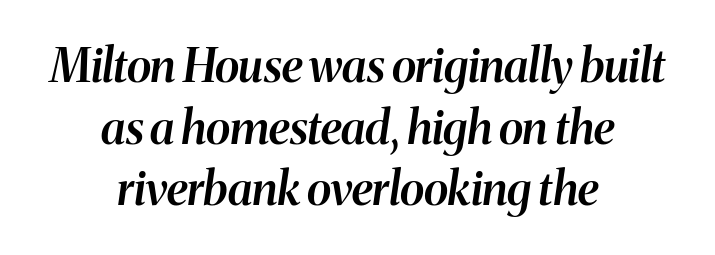
What's the leading like? Ordinary, nothing unusual. The passage shown leans; its letterforms are oblique. Visually the block forms a symmetrical silhouette, jagged on both flanks. No extra tracking has been applied to these lines. Each letter keeps its own natural width here, so spacing adapts to shape.
